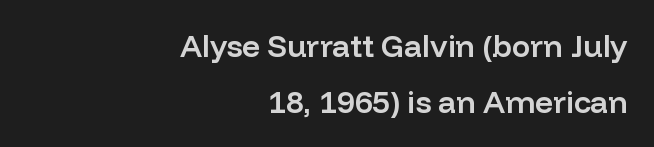
Q: Is the text bold? A: Semi-bold.
Q: Is the text italic (slanted)? A: No, it is upright.
Q: Is the typeface a serif or a sans-serif typeface? A: Sans-serif.
Q: Is the text underlined? A: No.
Q: How is the paragraph aligned? A: Right-aligned.
Q: Is the spacing between letters normal or unusually wide? A: Normal.
Q: Width (condensed, normal, or wide)? A: Normal.
Q: Stroke contrast? A: Low.
Q: x-height? A: Medium.
Q: Monospaced? A: No.
